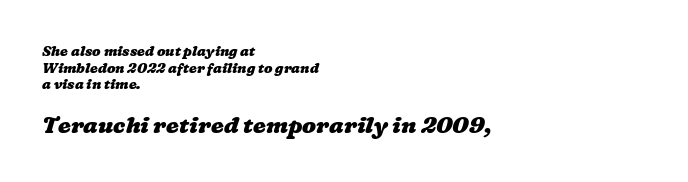
The image shows 23 px bold type; set left-aligned, line spacing 1.19x, normal letter spacing, not underlined; the second (bottom) block is 1.64x larger.
